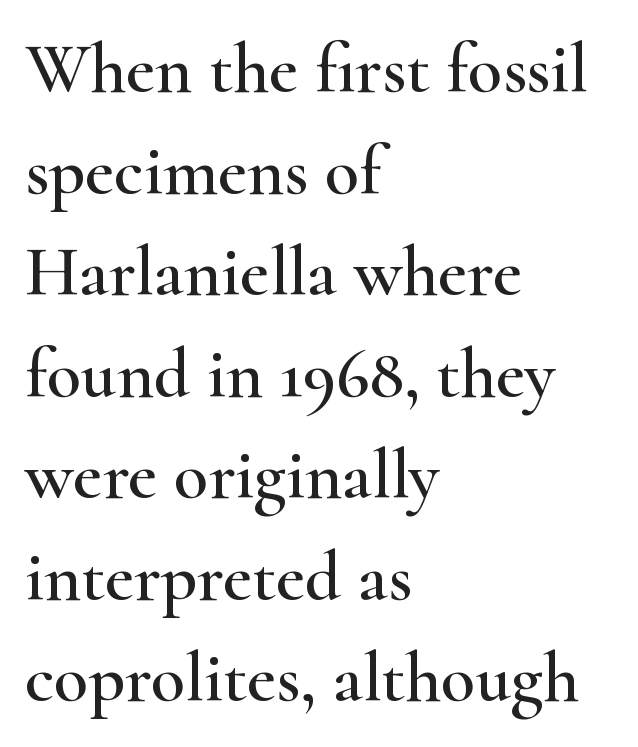
Q: Is the text italic (slanted)? A: No, it is upright.
Q: Is the typeface a serif or a sans-serif typeface? A: Serif.
Q: Is the text underlined? A: No.
Q: How is the paragraph aligned? A: Left-aligned.
Q: Is the spacing between letters normal or unusually wide? A: Normal.
Q: Is the spacing between lines tight, normal or loose? A: Normal.
Q: Width (condensed, normal, or wide)? A: Wide.
Q: Stroke contrast? A: High.
Q: x-height? A: Small.
Q: Monospaced? A: No.
